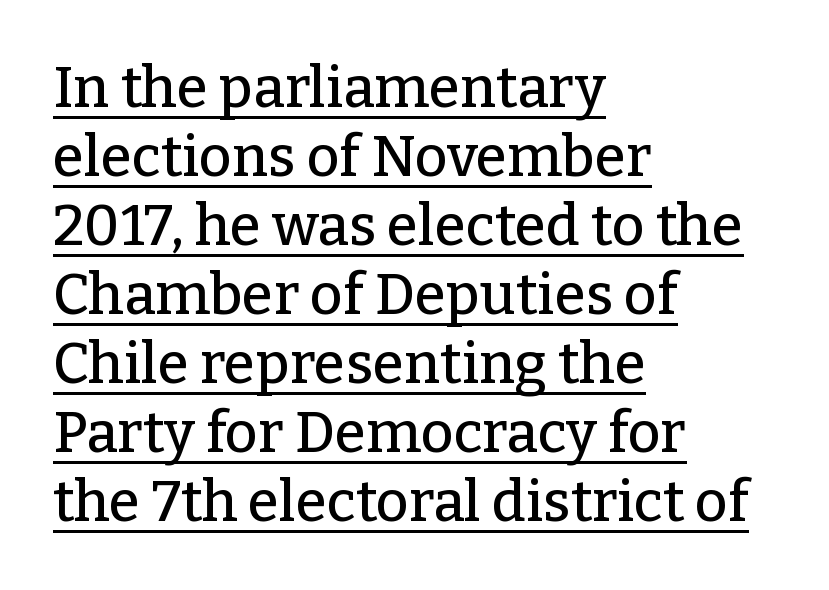
Observe the serifs anchoring each vertical stroke in this sample. No extra tracking has been applied to these lines. This sample has the flowing, uneven cadence of proportional lettering. The lines are quadded left.
